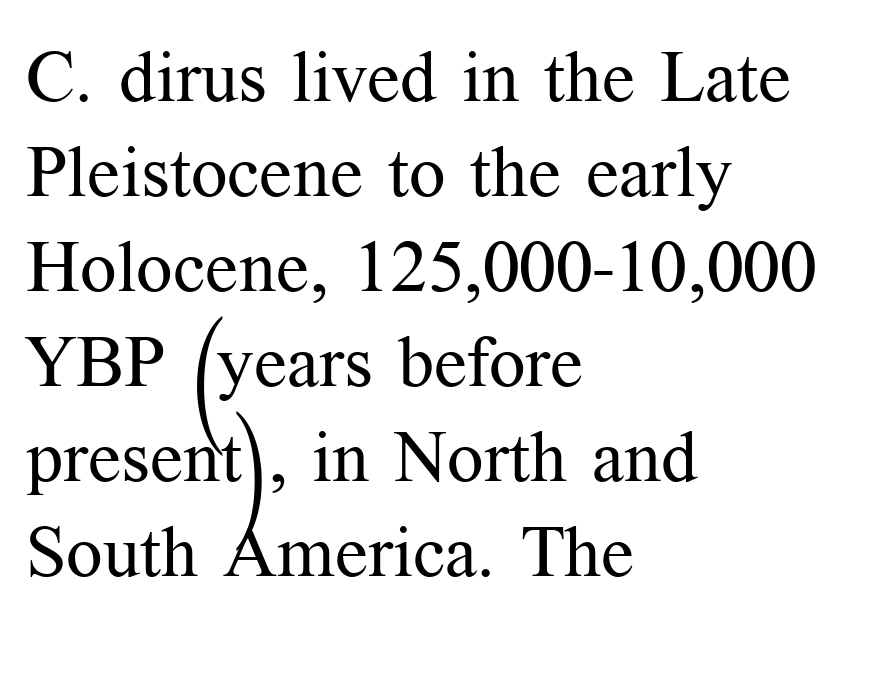
{"serif": "yes", "italic": "no", "bold": "no", "weight": "regular", "width": "normal", "stroke_contrast": "medium", "x_height": "medium", "monospaced": "no", "underline": "no", "align": "left", "line_spacing": "normal", "line_spacing_ratio": 1.32, "letter_spacing": "normal", "letter_spacing_em": 0.0, "glyph_px": 72}
